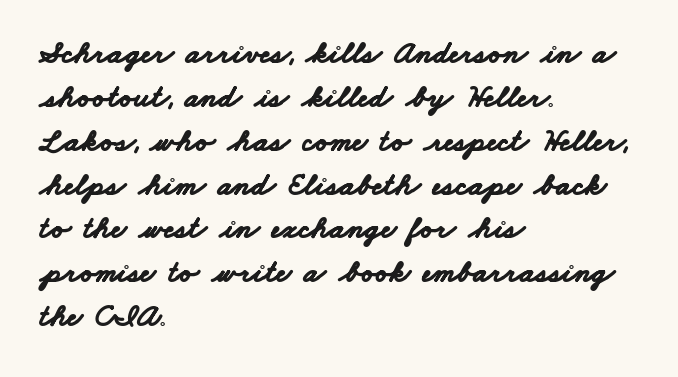
{"serif": "no", "bold": "yes", "weight": "bold", "width": "wide", "stroke_contrast": "low", "x_height": "small", "monospaced": "no", "underline": "no", "align": "left", "line_spacing": "normal", "line_spacing_ratio": 1.37, "letter_spacing": "normal", "letter_spacing_em": 0.0, "glyph_px": 32}
